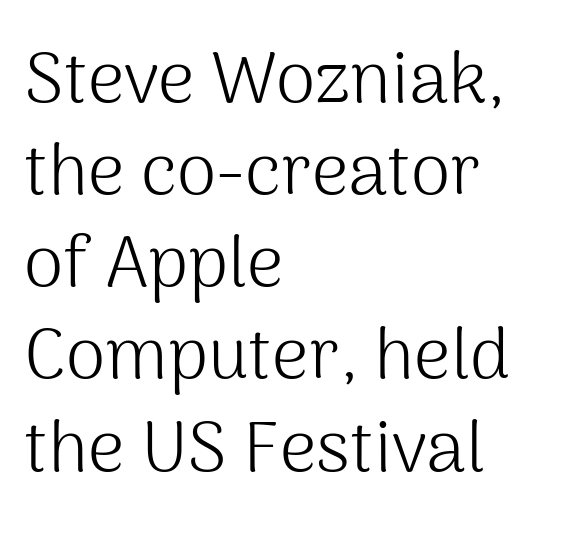
{"serif": "no", "italic": "no", "bold": "no", "weight": "light", "width": "normal", "stroke_contrast": "medium", "x_height": "medium", "monospaced": "no", "underline": "no", "align": "left", "line_spacing": "normal", "line_spacing_ratio": 1.28, "letter_spacing": "normal", "letter_spacing_em": 0.0, "glyph_px": 72}
